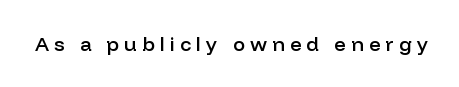
Q: Is the text bold? A: Semi-bold.
Q: Is the text italic (slanted)? A: No, it is upright.
Q: Is the text underlined? A: No.
Q: Is the spacing between letters normal or unusually wide? A: Unusually wide.
